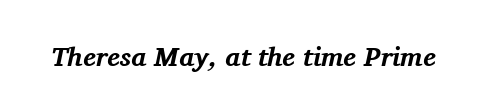
{"italic": "yes", "lean": "right", "slant_degrees": 11, "bold": "yes", "underline": "no", "letter_spacing": "normal", "letter_spacing_em": 0.0, "glyph_px": 27}
